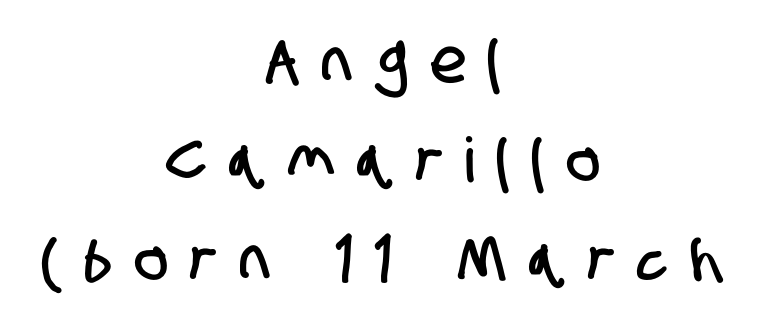
The image shows 62 px condensed sans-serif type; set centered, normal line spacing (1.6x), unusually wide letter spacing (+0.38 em), not underlined; low stroke contrast and a large x-height.
